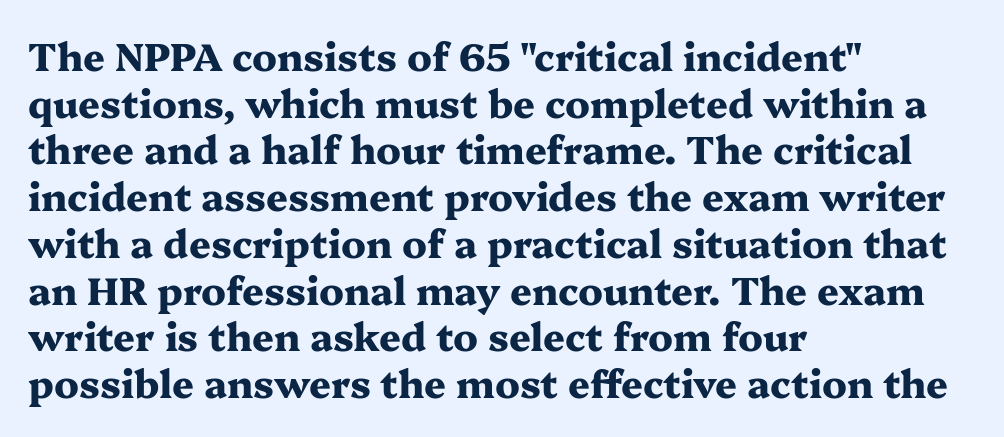
{"serif": "yes", "italic": "no", "bold": "yes", "weight": "heavy", "width": "wide", "stroke_contrast": "medium", "x_height": "medium", "monospaced": "no", "underline": "no", "align": "left", "line_spacing_ratio": 1.23, "letter_spacing": "normal", "letter_spacing_em": 0.0, "glyph_px": 38}
